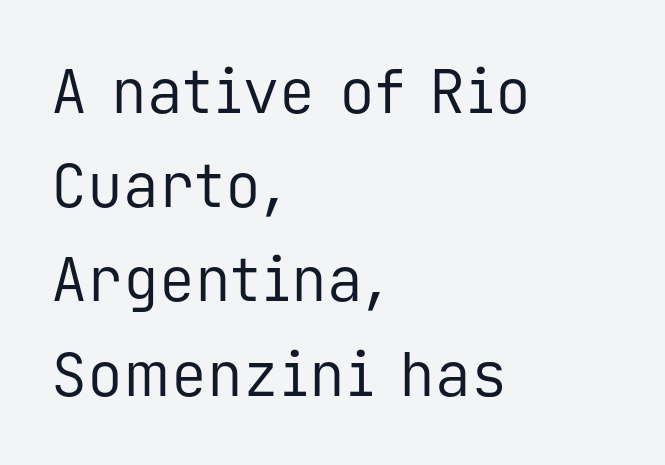
The image shows 60 px regular-weight sans-serif type, upright, monospaced; set left-aligned, normal line spacing (1.57x), normal letter spacing, not underlined; low stroke contrast and a medium x-height.
